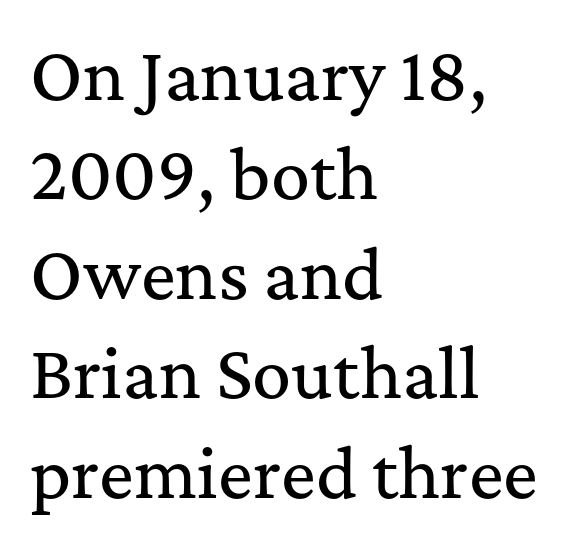
Tracking value appears to be zero — textbook default spacing. Anything drawn beneath the words? Only blank space. Looks like regular typesetting: each glyph gets only the width it needs. The type family on display is of the serif kind. Caption: multi-line text, flush left, ragged right. If you drew a line through each stem, it would be perfectly vertical.
